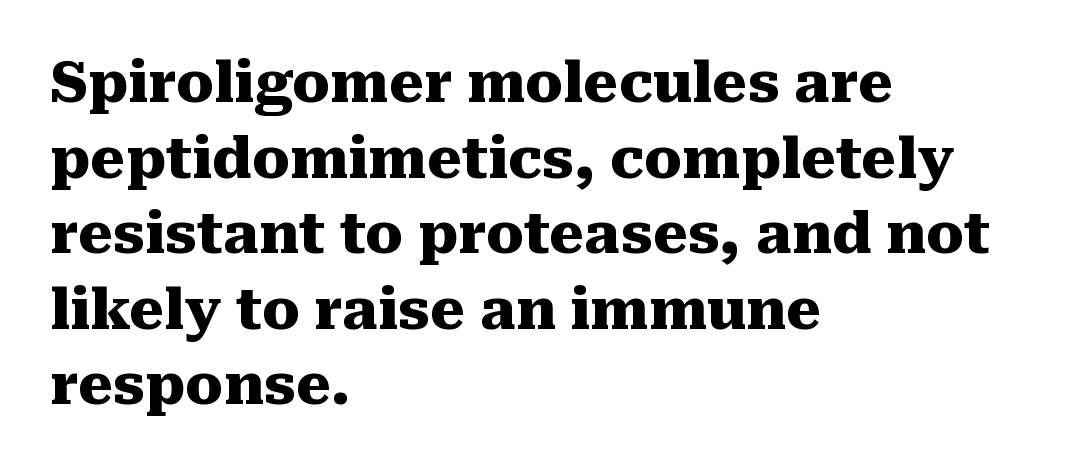
Q: Is the text bold? A: Yes.
Q: Is the text italic (slanted)? A: No, it is upright.
Q: Is the typeface a serif or a sans-serif typeface? A: Serif.
Q: Is the text underlined? A: No.
Q: How is the paragraph aligned? A: Left-aligned.
Q: Is the spacing between letters normal or unusually wide? A: Normal.
Q: Is the spacing between lines tight, normal or loose? A: Normal.
Q: Width (condensed, normal, or wide)? A: Normal.
Q: Stroke contrast? A: Medium.
Q: x-height? A: Medium.
Q: Monospaced? A: No.
